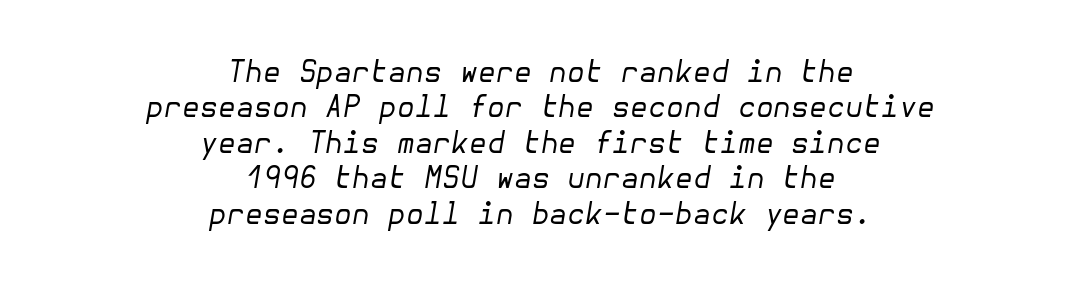
Q: Is the text bold? A: No.
Q: Is the text italic (slanted)? A: Yes, it leans right by about 10 degrees.
Q: Is the text underlined? A: No.
Q: How is the paragraph aligned? A: Centered.
Q: Is the spacing between letters normal or unusually wide? A: Normal.
Q: Width (condensed, normal, or wide)? A: Normal.
Q: Stroke contrast? A: Low.
Q: x-height? A: Medium.
